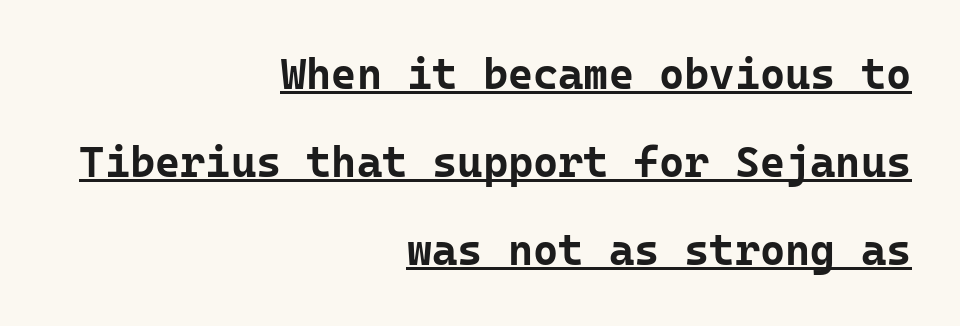
{"serif": "no", "italic": "no", "bold": "yes", "weight": "bold", "width": "normal", "stroke_contrast": "low", "x_height": "medium", "monospaced": "yes", "underline": "yes", "align": "right", "line_spacing": "loose", "line_spacing_ratio": 2.05, "letter_spacing": "normal", "letter_spacing_em": 0.0, "glyph_px": 43}
